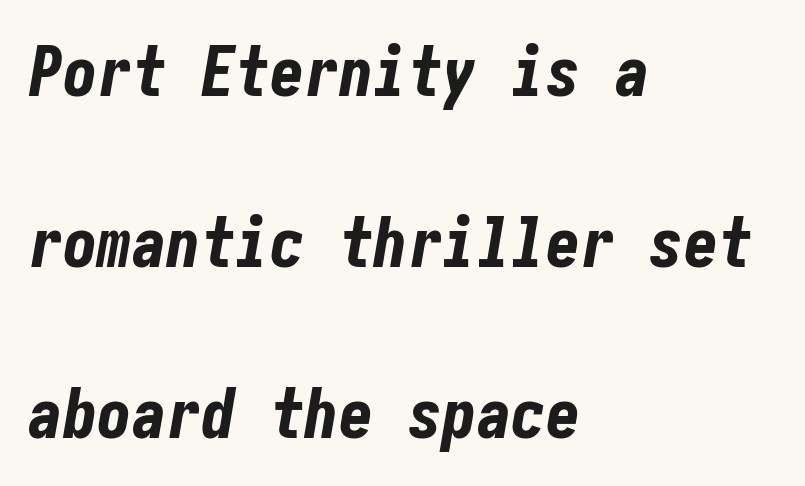
The image shows 69 px bold, condensed type, italic (leaning right); set left-aligned, loose line spacing (2.48x), normal letter spacing, not underlined; low stroke contrast and a medium x-height.
